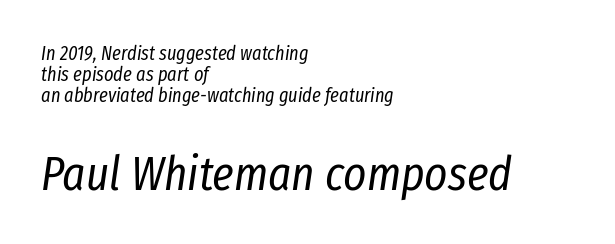
A quiet, ordinary-to-light weight characterises the typeface. Between one letter and the next there's only the usual sliver of space. The face used here appears at its bigger size in the lower chunk. Descender tails drop into unmarked territory.
